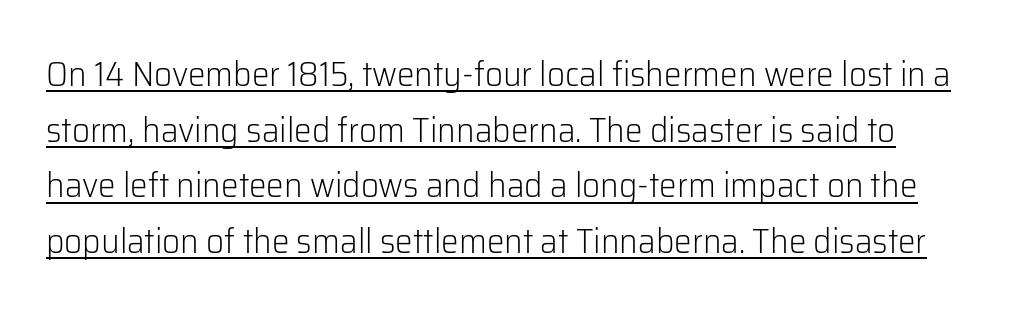
{"serif": "no", "italic": "no", "bold": "no", "weight": "light", "width": "normal", "stroke_contrast": "low", "x_height": "medium", "monospaced": "no", "underline": "yes", "line_spacing": "normal", "line_spacing_ratio": 1.59, "letter_spacing": "normal", "letter_spacing_em": 0.0, "glyph_px": 35}
